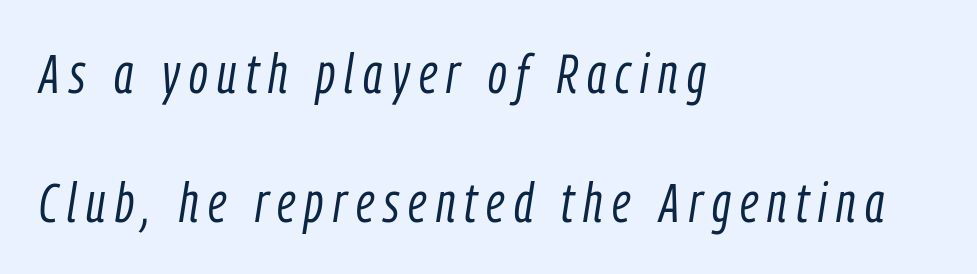
The image shows 55 px light, condensed type, italic (leaning right); set left-aligned, loose line spacing (2.34x), not underlined; low stroke contrast and a medium x-height.
